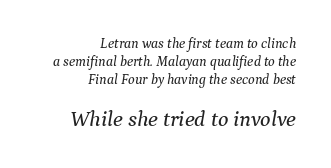
Q: Is the text italic (slanted)? A: Yes, it leans right by about 9 degrees.
Q: Is the text underlined? A: No.
Q: How is the paragraph aligned? A: Right-aligned.
Q: Is the spacing between letters normal or unusually wide? A: Normal.
Q: Is the spacing between lines tight, normal or loose? A: Normal.
Q: Which block of text is set in a larger size, the first (top) or the second (bottom)? A: The second (bottom) one.
